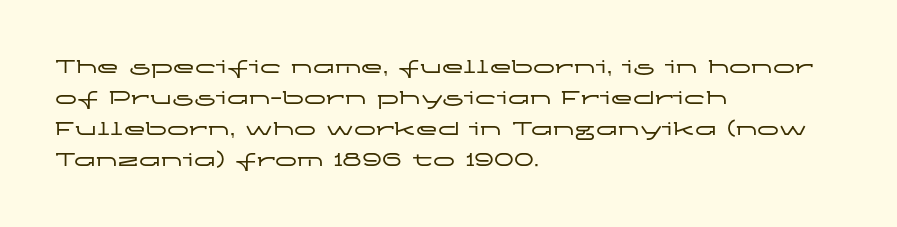
{"italic": "no", "underline": "no", "align": "left", "line_spacing": "normal", "line_spacing_ratio": 1.41, "letter_spacing": "normal", "letter_spacing_em": 0.0, "glyph_px": 22}
